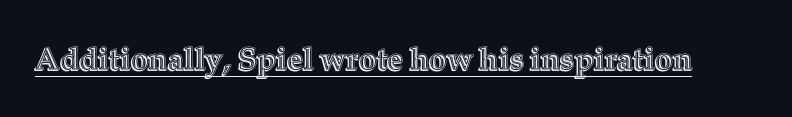
{"italic": "no", "width": "normal", "x_height": "medium", "monospaced": "no", "underline": "yes", "letter_spacing": "normal", "letter_spacing_em": 0.0, "glyph_px": 31}
